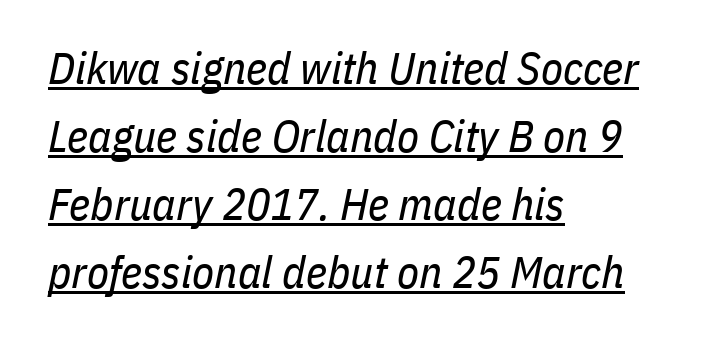
The image shows 45 px regular-weight, condensed type, italic (leaning right); set left-aligned, normal line spacing (1.51x), normal letter spacing, underlined; low stroke contrast and a medium x-height.
